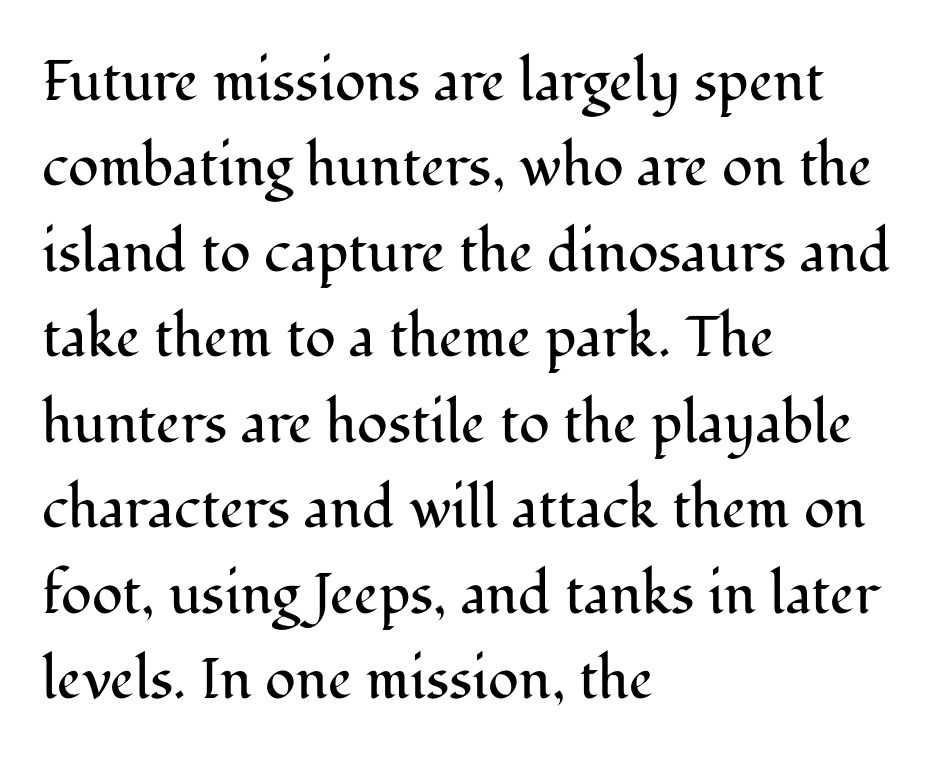
The image shows 57 px regular-weight serif type, upright; set left-aligned, normal line spacing (1.5x), normal letter spacing, not underlined; medium stroke contrast and a medium x-height.
